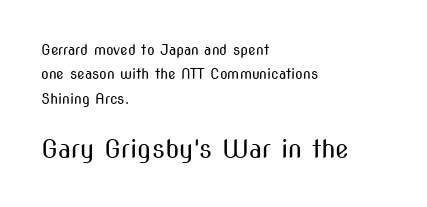
Weight: not bold — regular or lighter. Letter spacing: default. The lettering stays uniformly vertical, giving the passage a roman look. The space beneath each line is pristine and unruled. Bigger letters appear in the bottom chunk; the top chunk is reduced. Does the copy run flush right? No — it runs flush left.
